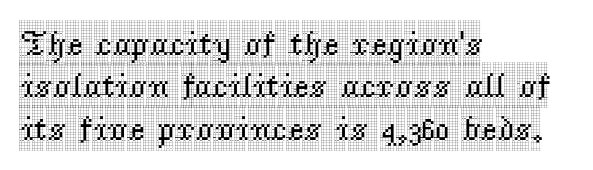
The image shows 35 px condensed serif type, upright; set left-aligned, line spacing 1.21x, normal letter spacing, not underlined; a large x-height.
